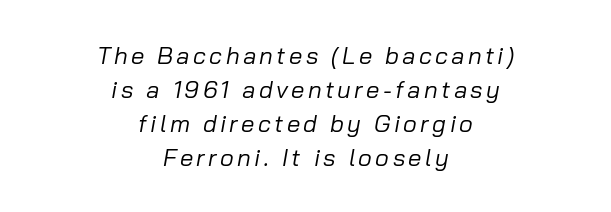
Tall strokes in this sample are angled rather than plumb. Underline: absent. The weight would be labelled regular, book, light, or lighter still. The passage shown stacks its lines at a standard gap. Typeset on center — no edge is straight.
